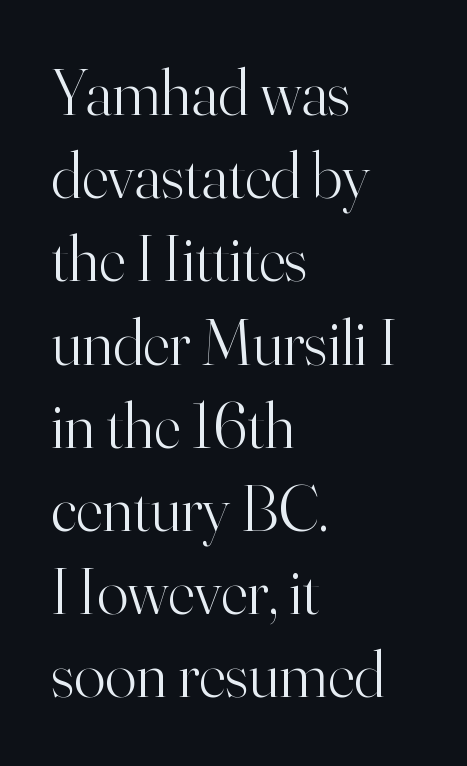
The image shows 65 px light serif type, upright; set left-aligned, normal line spacing (1.28x), normal letter spacing, not underlined; high stroke contrast and a small x-height.
